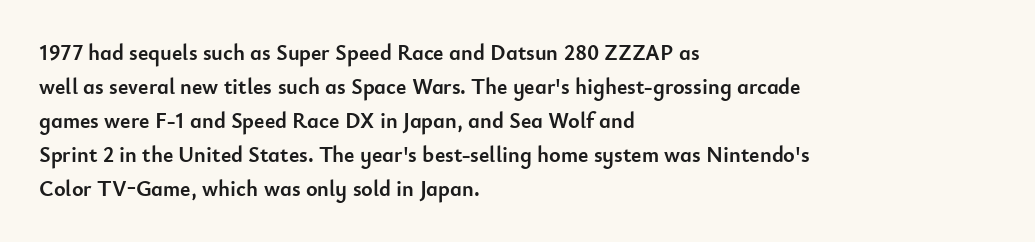
Q: Is the text bold? A: Yes.
Q: Is the text italic (slanted)? A: No, it is upright.
Q: Is the text underlined? A: No.
Q: How is the paragraph aligned? A: Left-aligned.
Q: Is the spacing between letters normal or unusually wide? A: Normal.
Q: Is the spacing between lines tight, normal or loose? A: Normal.
